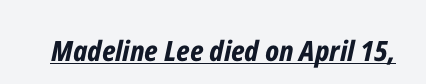
Q: Is the text bold? A: Yes.
Q: Is the text italic (slanted)? A: Yes, it leans right by about 12 degrees.
Q: Is the text underlined? A: Yes.
Q: Is the spacing between letters normal or unusually wide? A: Normal.
Q: Width (condensed, normal, or wide)? A: Condensed.
Q: Stroke contrast? A: Low.
Q: x-height? A: Medium.
Q: Monospaced? A: No.
